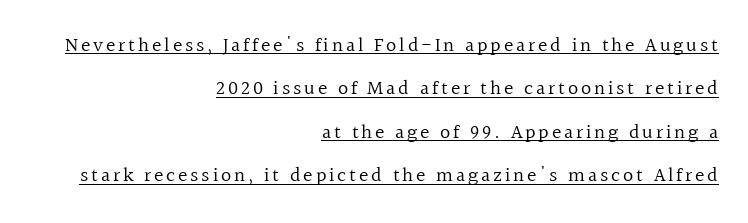
The image shows 20 px text type, upright; set right-aligned, loose line spacing (2.17x), underlined.
